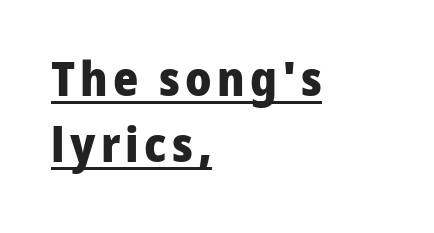
Upright lettering throughout. These lines are rendered in a variable-pitch font. Somebody hit Ctrl+U on this one — the words are underlined. Heft: maximum for text — a bold. Each letter's strokes conclude bluntly, with no projecting serifs.
